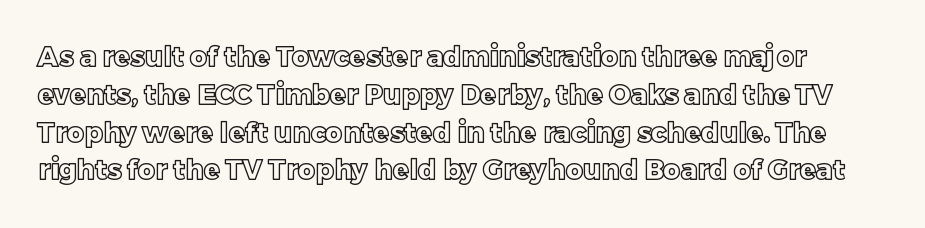
Q: Is the text italic (slanted)? A: No, it is upright.
Q: Is the text underlined? A: No.
Q: Is the spacing between letters normal or unusually wide? A: Normal.
Q: Is the spacing between lines tight, normal or loose? A: Normal.
